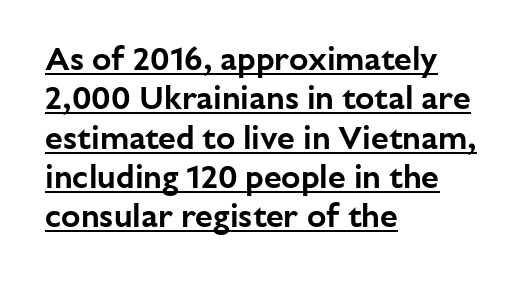
The image shows 32 px sans-serif type, upright; set left-aligned, line spacing 1.23x, normal letter spacing, underlined; low stroke contrast and a medium x-height.
